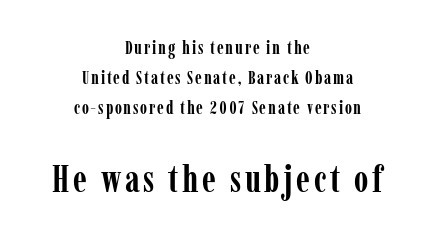
The image shows 37 px semibold, condensed serif type, upright; set centered, normal line spacing (1.67x), not underlined; the second (bottom) block is 2.06x larger; low stroke contrast and a medium x-height.
